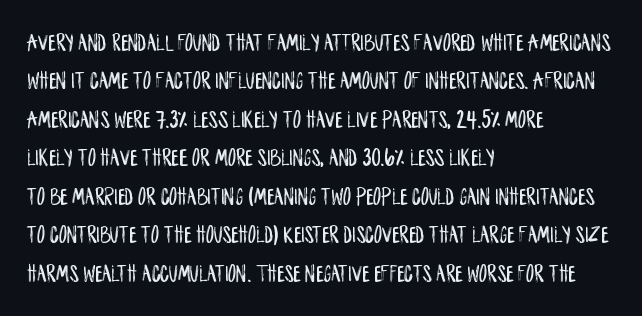
{"italic": "no", "underline": "no", "align": "left", "line_spacing": "normal", "line_spacing_ratio": 1.54, "letter_spacing": "normal", "letter_spacing_em": 0.0, "glyph_px": 25}
